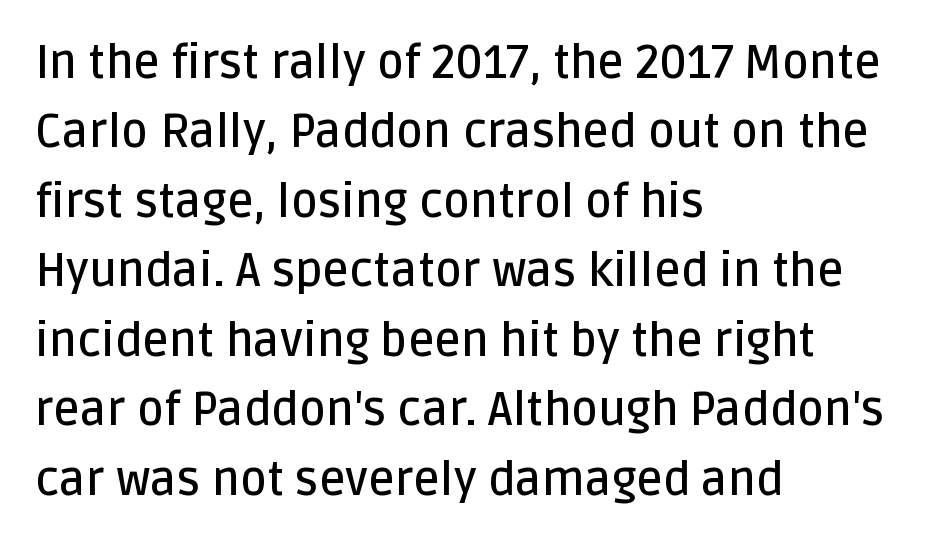
{"serif": "no", "italic": "no", "bold": "semi", "weight": "semibold", "width": "normal", "stroke_contrast": "low", "x_height": "large", "monospaced": "no", "underline": "no", "align": "left", "line_spacing": "normal", "line_spacing_ratio": 1.51, "letter_spacing": "normal", "letter_spacing_em": 0.0, "glyph_px": 46}
